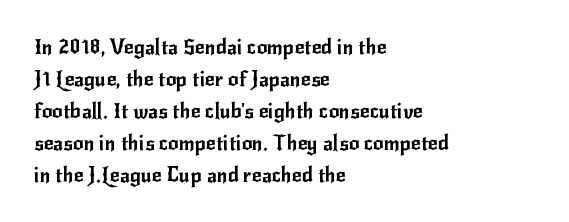
Q: Is the text italic (slanted)? A: No, it is upright.
Q: Is the text underlined? A: No.
Q: How is the paragraph aligned? A: Left-aligned.
Q: Is the spacing between letters normal or unusually wide? A: Normal.
Q: Is the spacing between lines tight, normal or loose? A: Normal.
